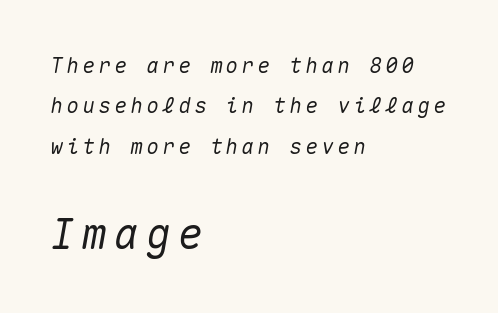
Q: Is the text italic (slanted)? A: Yes, it leans right by about 10 degrees.
Q: Is the text underlined? A: No.
Q: How is the paragraph aligned? A: Left-aligned.
Q: Is the spacing between lines tight, normal or loose? A: Loose.
Q: Which block of text is set in a larger size, the first (top) or the second (bottom)? A: The second (bottom) one.
Q: Width (condensed, normal, or wide)? A: Normal.
Q: Stroke contrast? A: Medium.
Q: x-height? A: Medium.
Q: Monospaced? A: Yes.
